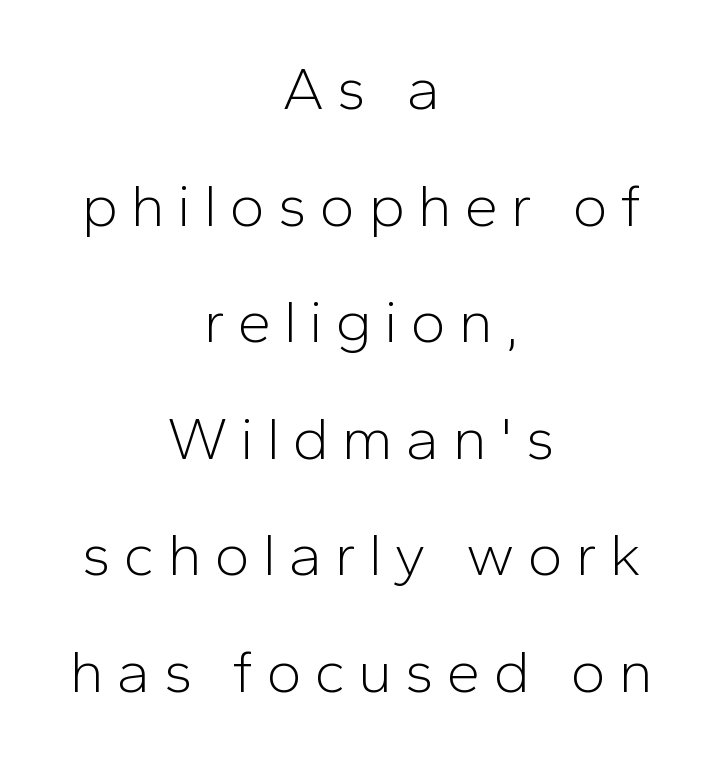
Q: Is the text bold? A: No.
Q: Is the text italic (slanted)? A: No, it is upright.
Q: Is the typeface a serif or a sans-serif typeface? A: Sans-serif.
Q: Is the text underlined? A: No.
Q: How is the paragraph aligned? A: Centered.
Q: Is the spacing between letters normal or unusually wide? A: Unusually wide.
Q: Is the spacing between lines tight, normal or loose? A: Loose.
Q: Width (condensed, normal, or wide)? A: Normal.
Q: Stroke contrast? A: Low.
Q: x-height? A: Medium.
Q: Monospaced? A: No.
